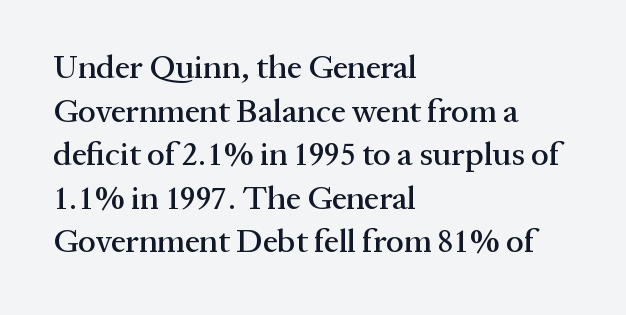
{"serif": "yes", "italic": "no", "width": "normal", "stroke_contrast": "medium", "x_height": "medium", "monospaced": "no", "underline": "no", "align": "left", "line_spacing": "normal", "line_spacing_ratio": 1.32, "letter_spacing": "normal", "letter_spacing_em": 0.0, "glyph_px": 33}
